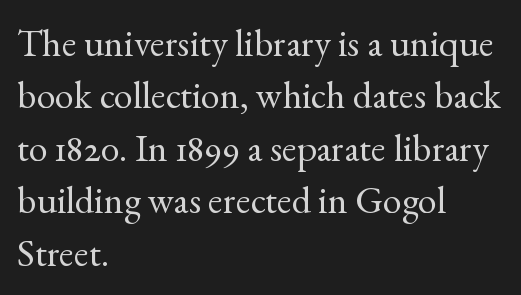
The image shows 38 px regular-weight serif type, upright; set left-aligned, normal line spacing (1.38x), normal letter spacing, not underlined; a small x-height.
